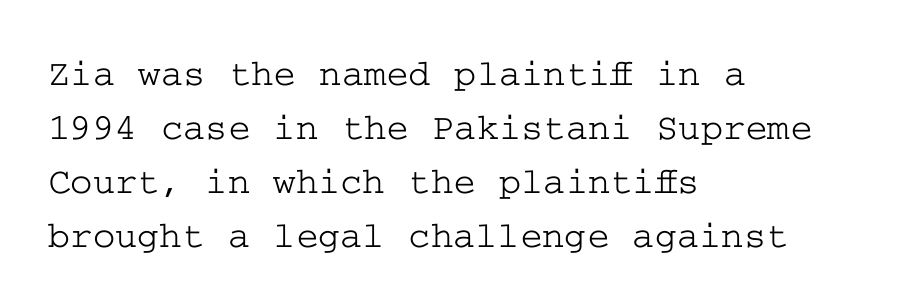
Q: Is the text italic (slanted)? A: No, it is upright.
Q: Is the typeface a serif or a sans-serif typeface? A: Serif.
Q: Is the text underlined? A: No.
Q: How is the paragraph aligned? A: Left-aligned.
Q: Is the spacing between letters normal or unusually wide? A: Normal.
Q: Is the spacing between lines tight, normal or loose? A: Normal.
Q: Width (condensed, normal, or wide)? A: Wide.
Q: Stroke contrast? A: Low.
Q: x-height? A: Medium.
